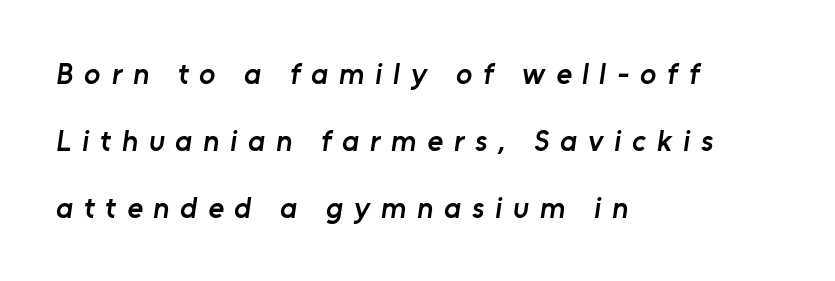
The image shows 30 px semibold sans-serif type; set left-aligned, loose line spacing (2.23x), unusually wide letter spacing (+0.36 em), not underlined; low stroke contrast and a medium x-height.
